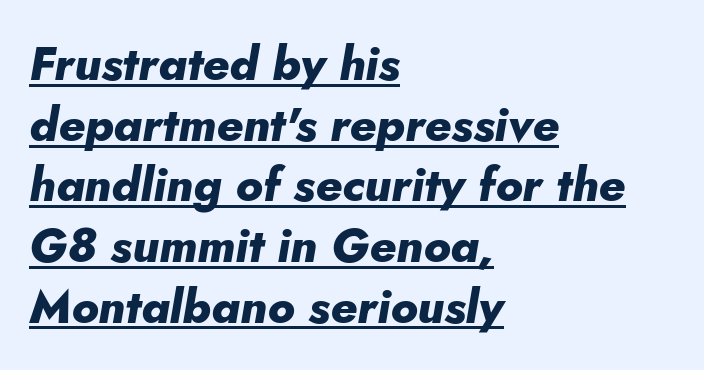
The image shows 47 px heavy type, italic (leaning right); set left-aligned, normal line spacing (1.29x), normal letter spacing, underlined; low stroke contrast and a small x-height.
